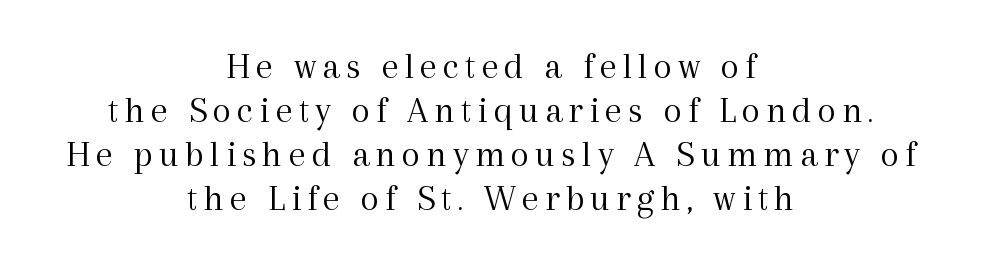
{"serif": "yes", "italic": "no", "bold": "no", "weight": "light", "width": "normal", "x_height": "medium", "monospaced": "no", "underline": "no", "align": "center", "line_spacing_ratio": 1.16, "glyph_px": 38}
